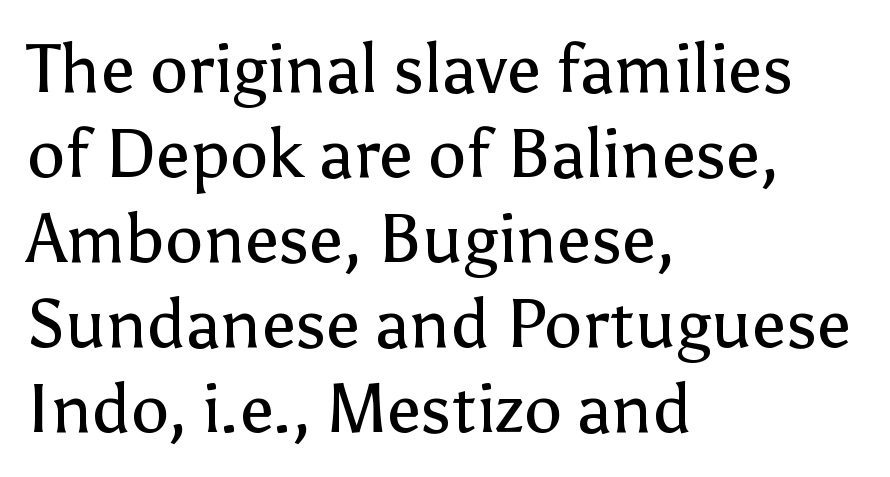
{"serif": "no", "italic": "no", "bold": "no", "weight": "regular", "width": "normal", "stroke_contrast": "low", "x_height": "medium", "monospaced": "no", "underline": "no", "align": "left", "line_spacing": "normal", "line_spacing_ratio": 1.25, "letter_spacing": "normal", "letter_spacing_em": 0.0, "glyph_px": 68}
